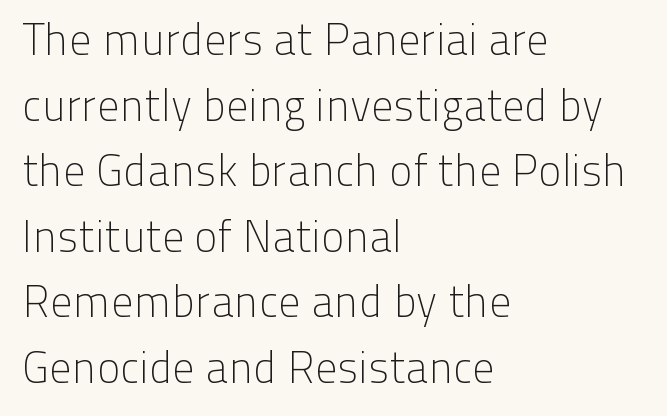
The image shows 44 px light sans-serif type, upright; set left-aligned, normal line spacing (1.49x), normal letter spacing, not underlined; low stroke contrast and a medium x-height.
